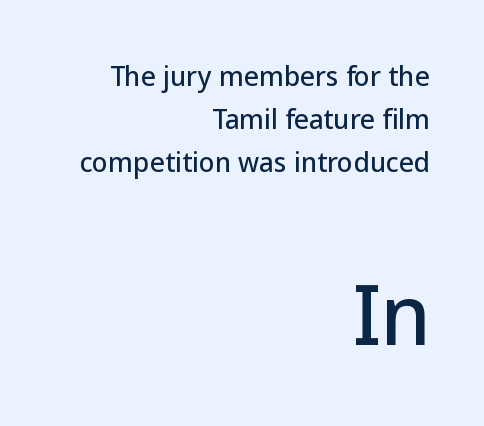
{"serif": "no", "italic": "no", "width": "normal", "stroke_contrast": "low", "x_height": "medium", "monospaced": "no", "underline": "no", "align": "right", "line_spacing": "normal", "line_spacing_ratio": 1.66, "letter_spacing": "normal", "letter_spacing_em": 0.0, "larger_block": "second", "size_ratio": 3.04, "glyph_px": 79}
